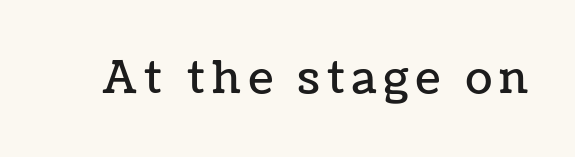
The image shows 44 px text type, upright; set not underlined; low stroke contrast and a medium x-height.
